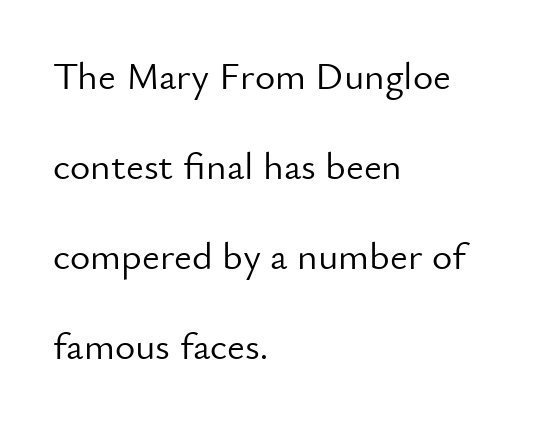
Ascenders rise straight up at ninety degrees. The passage shown stacks its lines with a broad gap. Short and long lines alike share a common starting point at left. Summary of weight: not heavy and not bold. Looks like regular typesetting: each glyph gets only the width it needs. This rendering features lettering with no underline.
